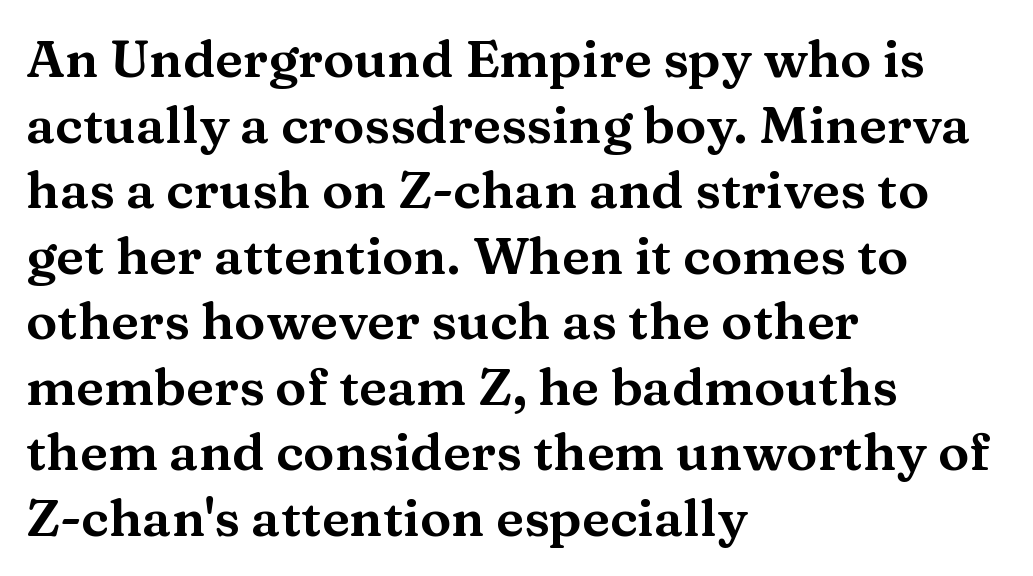
Q: Is the text italic (slanted)? A: No, it is upright.
Q: Is the typeface a serif or a sans-serif typeface? A: Serif.
Q: Is the text underlined? A: No.
Q: How is the paragraph aligned? A: Left-aligned.
Q: Is the spacing between letters normal or unusually wide? A: Normal.
Q: Is the spacing between lines tight, normal or loose? A: Normal.
Q: Width (condensed, normal, or wide)? A: Wide.
Q: Stroke contrast? A: Medium.
Q: x-height? A: Medium.
Q: Monospaced? A: No.
